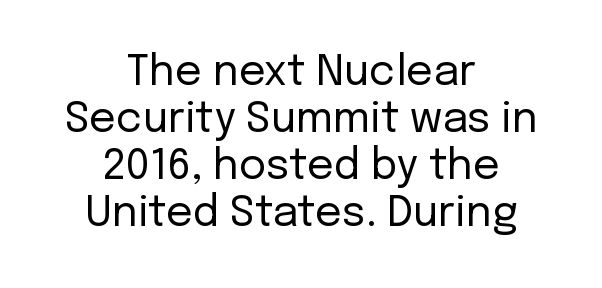
Q: Is the text bold? A: No.
Q: Is the text italic (slanted)? A: No, it is upright.
Q: Is the typeface a serif or a sans-serif typeface? A: Sans-serif.
Q: Is the text underlined? A: No.
Q: How is the paragraph aligned? A: Centered.
Q: Is the spacing between letters normal or unusually wide? A: Normal.
Q: Is the spacing between lines tight, normal or loose? A: Tight.
Q: Width (condensed, normal, or wide)? A: Normal.
Q: Stroke contrast? A: Low.
Q: x-height? A: Medium.
Q: Monospaced? A: No.
